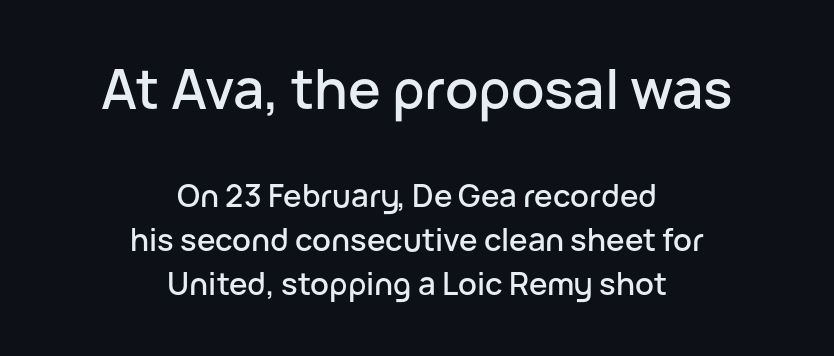
Spacing verdict: proportional, widths tailored to each character. Underline: absent. Here the first block reads like a headline and the second like body copy. Does the type have serifs? No, each stem ends abruptly.
